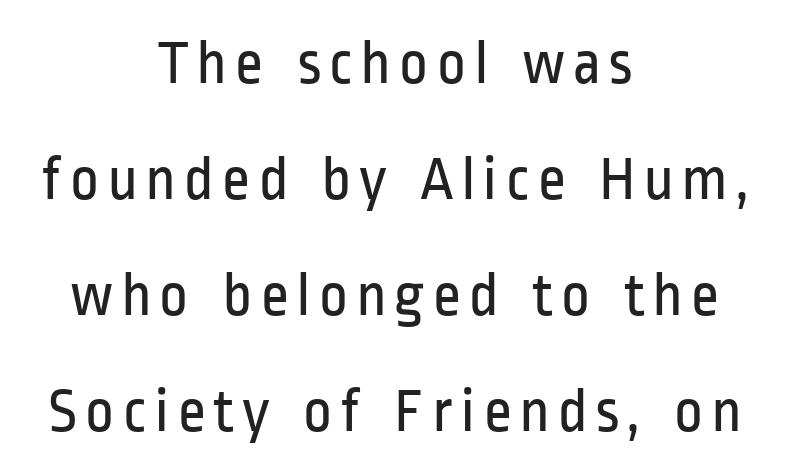
{"serif": "no", "italic": "no", "bold": "no", "weight": "regular", "width": "condensed", "stroke_contrast": "low", "x_height": "medium", "monospaced": "no", "underline": "no", "align": "center", "line_spacing_ratio": 1.84, "glyph_px": 63}
